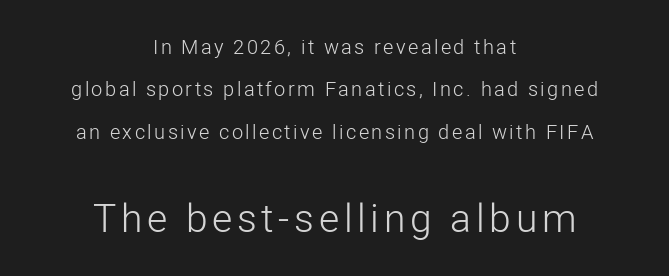
Q: Is the text bold? A: No.
Q: Is the text italic (slanted)? A: No, it is upright.
Q: Is the typeface a serif or a sans-serif typeface? A: Sans-serif.
Q: Is the text underlined? A: No.
Q: How is the paragraph aligned? A: Centered.
Q: Is the spacing between lines tight, normal or loose? A: Loose.
Q: Which block of text is set in a larger size, the first (top) or the second (bottom)? A: The second (bottom) one.
Q: Width (condensed, normal, or wide)? A: Normal.
Q: Stroke contrast? A: Low.
Q: x-height? A: Medium.
Q: Monospaced? A: No.
